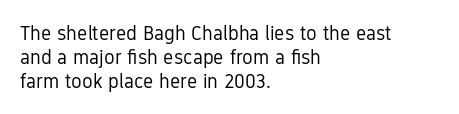
Descenders are the only things crossing below the line. Letters have the restrained weight of plain body copy at most. Where is the straight margin? On the left. Between one letter and the next there's only the usual sliver of space.
